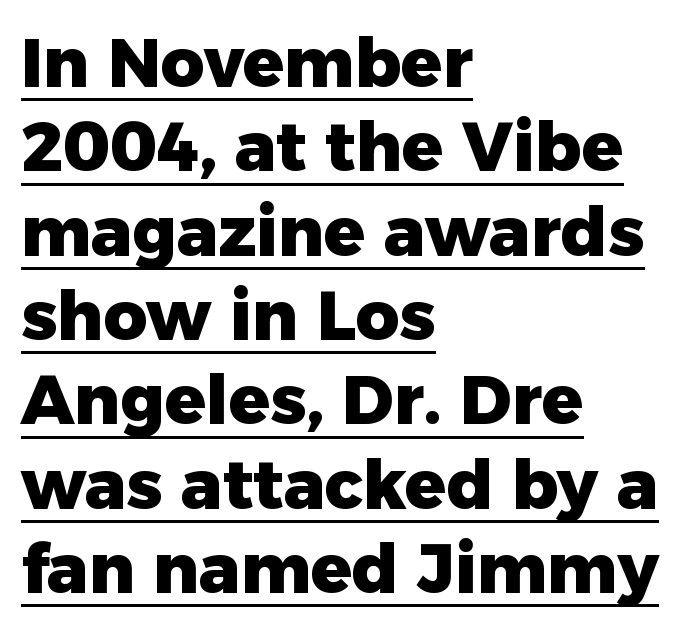
The image shows 68 px heavy sans-serif type, upright; set left-aligned, line spacing 1.24x, normal letter spacing, underlined; low stroke contrast and a medium x-height.
